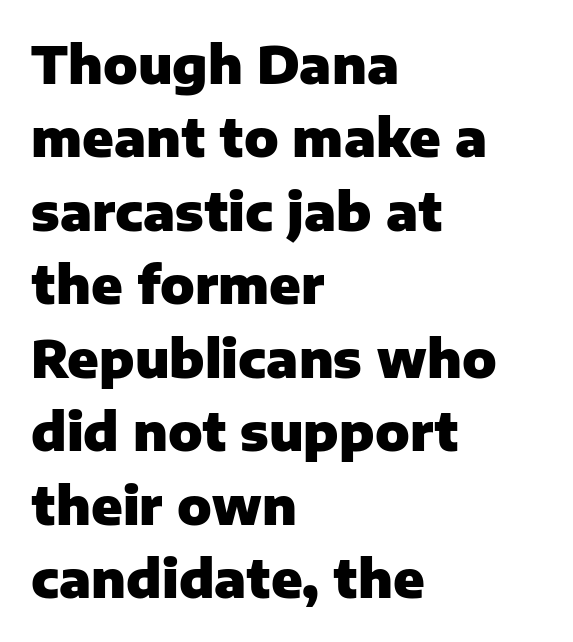
{"serif": "no", "italic": "no", "bold": "yes", "weight": "heavy", "width": "normal", "stroke_contrast": "low", "x_height": "medium", "monospaced": "no", "underline": "no", "align": "left", "line_spacing": "normal", "line_spacing_ratio": 1.44, "letter_spacing": "normal", "letter_spacing_em": 0.0, "glyph_px": 51}
